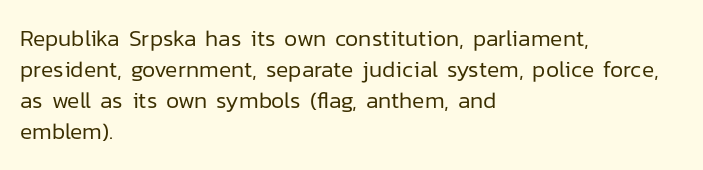
Q: Is the text bold? A: No.
Q: Is the text italic (slanted)? A: No, it is upright.
Q: Is the text underlined? A: No.
Q: How is the paragraph aligned? A: Left-aligned.
Q: Is the spacing between letters normal or unusually wide? A: Normal.
Q: Is the spacing between lines tight, normal or loose? A: Normal.
